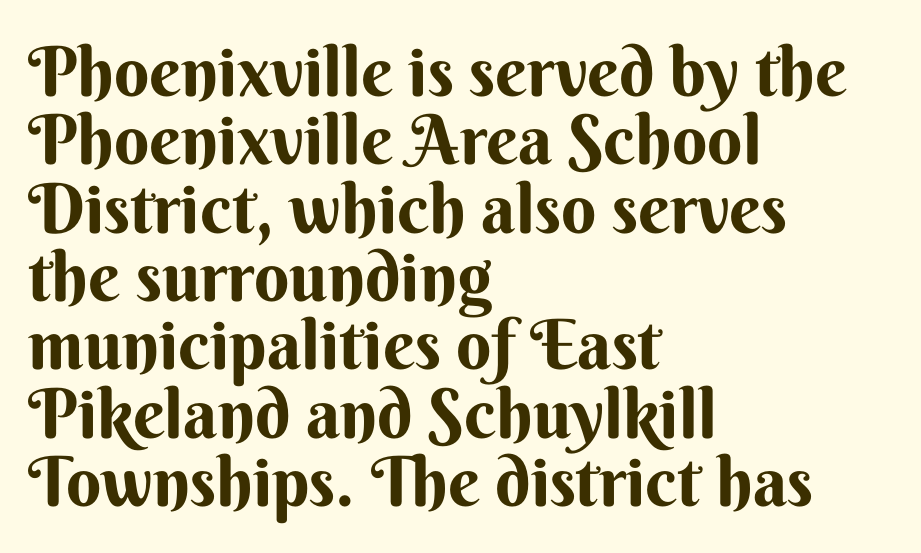
Vertical strokes here are truly vertical. The type is set solid horizontally, with unmodified tracking. Serifs: no, the terminals of the letterforms are clean. In terms of weight, the rendering is a true, heavy bold. Horizontal bands of white between lines are thin slivers. The words here are not underlined.
